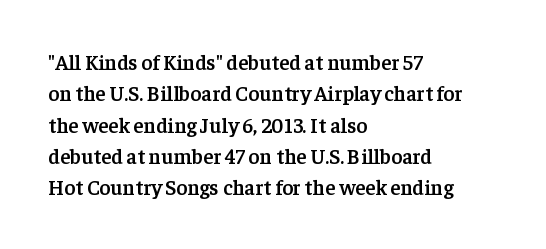
The image shows 21 px text type, upright; set left-aligned, normal line spacing (1.49x), normal letter spacing, not underlined.
